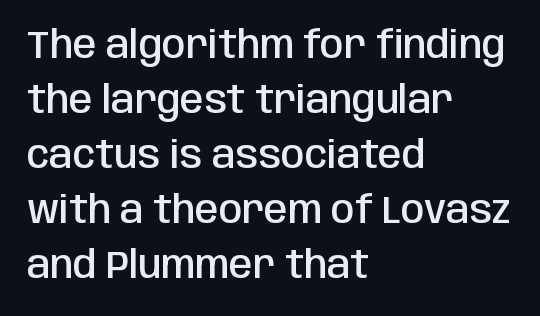
{"serif": "no", "italic": "no", "bold": "semi", "weight": "semibold", "width": "condensed", "stroke_contrast": "low", "x_height": "large", "monospaced": "no", "underline": "no", "align": "left", "line_spacing": "normal", "line_spacing_ratio": 1.45, "letter_spacing": "normal", "letter_spacing_em": 0.0, "glyph_px": 38}
